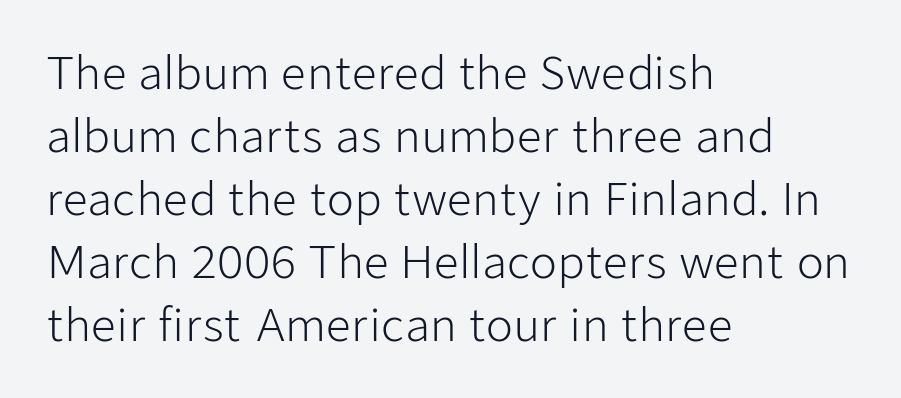
Q: Is the text bold? A: No.
Q: Is the text italic (slanted)? A: No, it is upright.
Q: Is the typeface a serif or a sans-serif typeface? A: Sans-serif.
Q: Is the text underlined? A: No.
Q: How is the paragraph aligned? A: Left-aligned.
Q: Is the spacing between letters normal or unusually wide? A: Normal.
Q: Is the spacing between lines tight, normal or loose? A: Normal.
Q: Width (condensed, normal, or wide)? A: Normal.
Q: Stroke contrast? A: Low.
Q: x-height? A: Medium.
Q: Monospaced? A: No.
